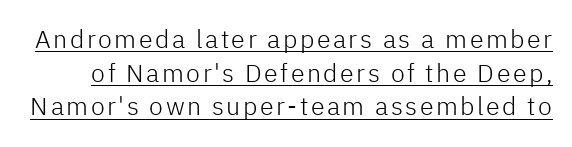
Characters remain perfectly vertical along every line. The letterforms sit at book weight or below. Horizontal bands of white between lines are of average thickness. Has an underline been added? It has.
